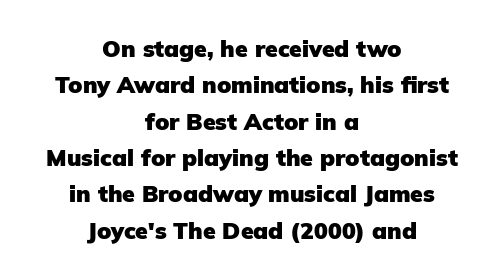
Nobody touched the tracking dial on this one. Style check: upright. These lines stack symmetrically, like a column narrowing and widening about its center. Pretty heavy lettering here — definitely bold. Only glyphs here, with clear space below each row. Honestly, the row spacing looks completely unremarkable.
